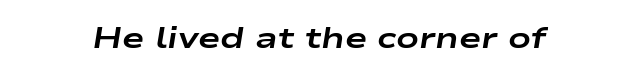
Q: Is the text bold? A: Yes.
Q: Is the text italic (slanted)? A: Yes, it leans right by about 9 degrees.
Q: Is the text underlined? A: No.
Q: Is the spacing between letters normal or unusually wide? A: Normal.
Q: Width (condensed, normal, or wide)? A: Wide.
Q: Stroke contrast? A: Low.
Q: x-height? A: Medium.
Q: Monospaced? A: No.
